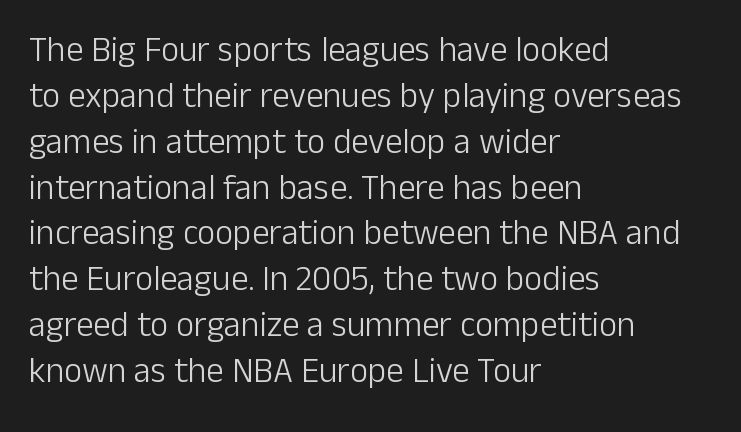
Q: Is the text bold? A: No.
Q: Is the text italic (slanted)? A: No, it is upright.
Q: Is the typeface a serif or a sans-serif typeface? A: Sans-serif.
Q: Is the text underlined? A: No.
Q: How is the paragraph aligned? A: Left-aligned.
Q: Is the spacing between letters normal or unusually wide? A: Normal.
Q: Is the spacing between lines tight, normal or loose? A: Normal.
Q: Width (condensed, normal, or wide)? A: Normal.
Q: Stroke contrast? A: Low.
Q: x-height? A: Medium.
Q: Monospaced? A: No.
